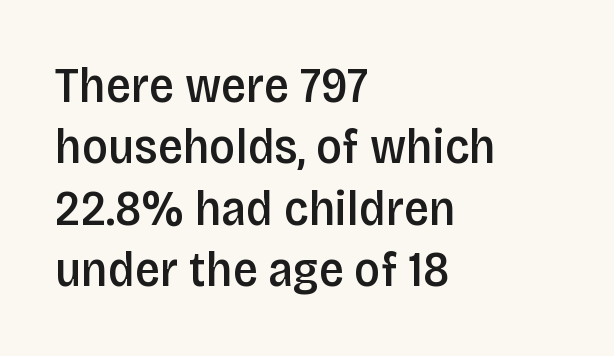
If you drew a ruler down the left edge, every line would touch it. The type is set solid horizontally, with unmodified tracking. Nobody drew a line under any word here. You can tell from the bare stems that sans-serif type was used.
